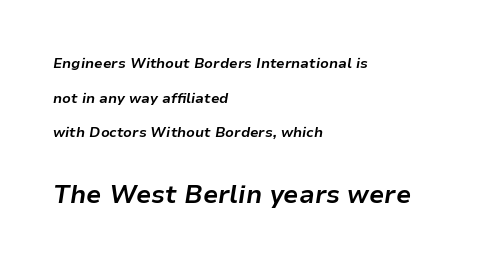
Q: Is the text bold? A: Yes.
Q: Is the text italic (slanted)? A: Yes, it leans right by about 9 degrees.
Q: Is the text underlined? A: No.
Q: How is the paragraph aligned? A: Left-aligned.
Q: Is the spacing between letters normal or unusually wide? A: Normal.
Q: Is the spacing between lines tight, normal or loose? A: Loose.
Q: Which block of text is set in a larger size, the first (top) or the second (bottom)? A: The second (bottom) one.
